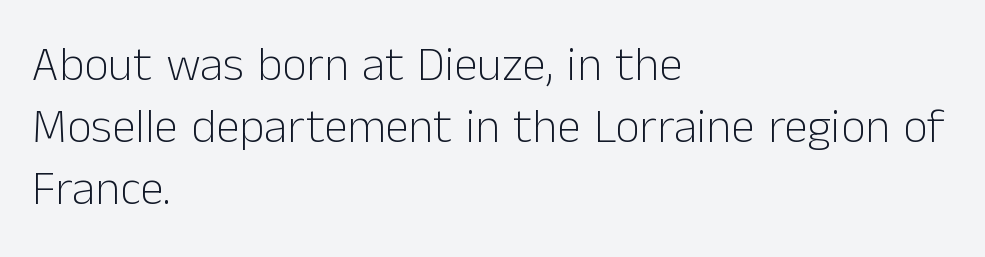
The image shows 48 px light sans-serif type, upright; set left-aligned, normal line spacing (1.29x), normal letter spacing, not underlined; low stroke contrast and a medium x-height.
